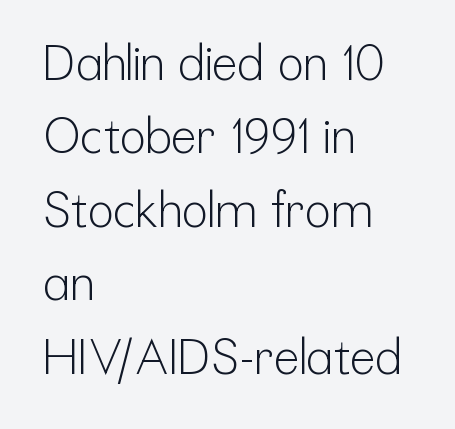
The image shows 48 px light, condensed sans-serif type, upright; set left-aligned, normal line spacing (1.53x), normal letter spacing, not underlined; low stroke contrast and a medium x-height.
